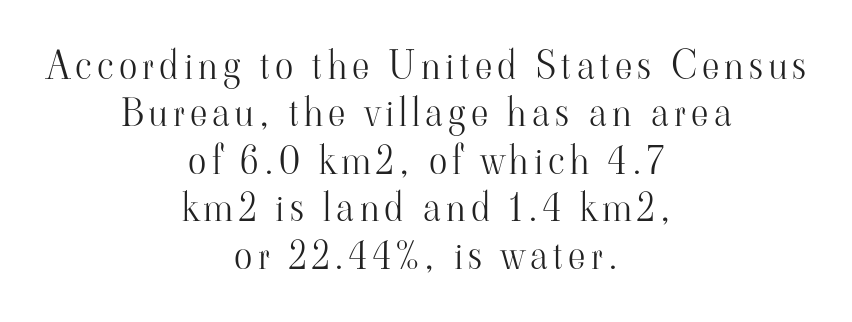
Q: Is the text bold? A: No.
Q: Is the text italic (slanted)? A: No, it is upright.
Q: Is the typeface a serif or a sans-serif typeface? A: Serif.
Q: Is the text underlined? A: No.
Q: How is the paragraph aligned? A: Centered.
Q: Is the spacing between lines tight, normal or loose? A: Normal.
Q: Width (condensed, normal, or wide)? A: Normal.
Q: Stroke contrast? A: High.
Q: x-height? A: Small.
Q: Monospaced? A: No.
